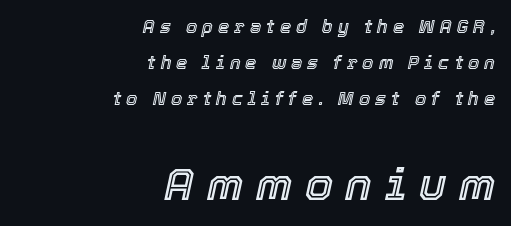
Tracking here is generous; glyphs stand well apart from one another. Which of the two is more prominent by size? The second, at the bottom. Check under the words: just untouched page. Casual observation: everything's shoved over to the right. Here the designer chose a conventional face with non-uniform glyph widths. These lines stand farther apart than default settings would place them.
